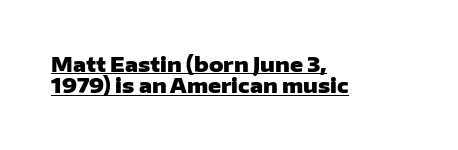
Where is the straight margin? On the left. The face used here appears with an underline applied. Posture: vertical. This block would grow much taller if given ordinary leading; it's compressed now. Letter spacing: default.
